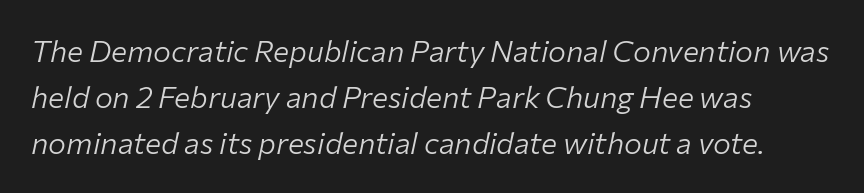
{"italic": "yes", "lean": "right", "slant_degrees": 12, "bold": "no", "weight": "light", "width": "normal", "stroke_contrast": "low", "x_height": "medium", "monospaced": "no", "underline": "no", "align": "left", "line_spacing": "normal", "line_spacing_ratio": 1.54, "letter_spacing": "normal", "letter_spacing_em": 0.0, "glyph_px": 30}
